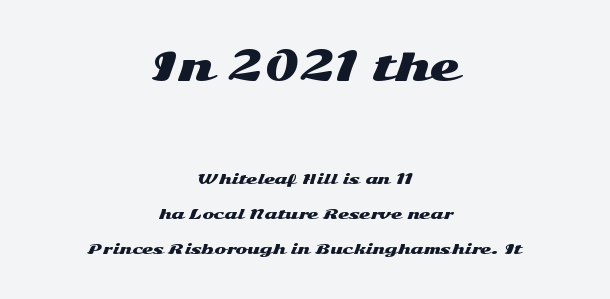
The leading is generous, giving the passage an open texture. The passage shown is typed in a proportional face where columns would drift. Descender tails drop into unmarked territory. The lines are quadded center.
